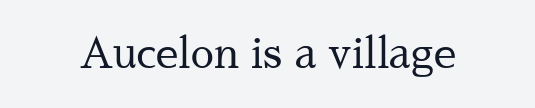
{"serif": "yes", "italic": "no", "bold": "no", "weight": "regular", "width": "normal", "stroke_contrast": "medium", "x_height": "medium", "monospaced": "no", "underline": "no", "letter_spacing": "normal", "letter_spacing_em": 0.0, "glyph_px": 41}
